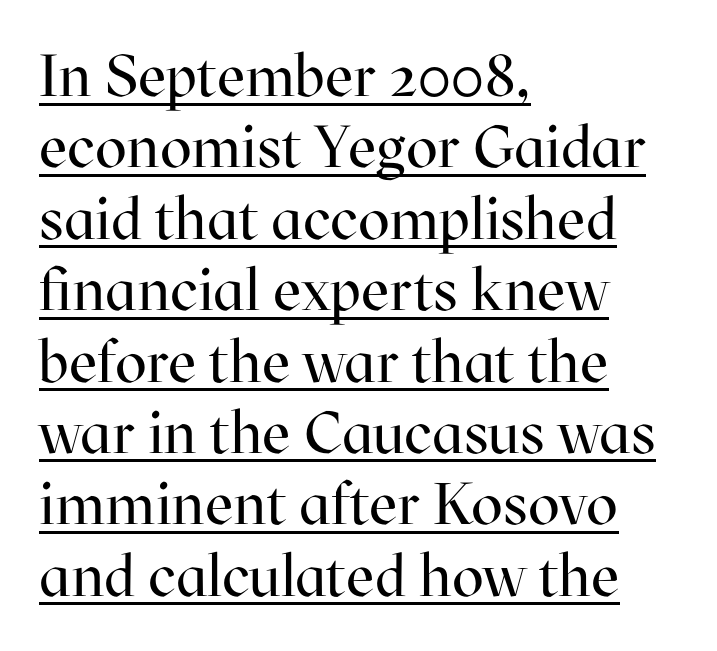
Is this a sans? No — the strokes have serifs. Is this a fixed-width face? No — the glyphs have proportional, varying widths. Reading down the block, your eye returns to a fixed left position each line. Tracking here is standard; glyphs follow each other at the usual distance. No chunkiness to these letters — they're not bold. Descenders here cross a horizontal rule under the line.
